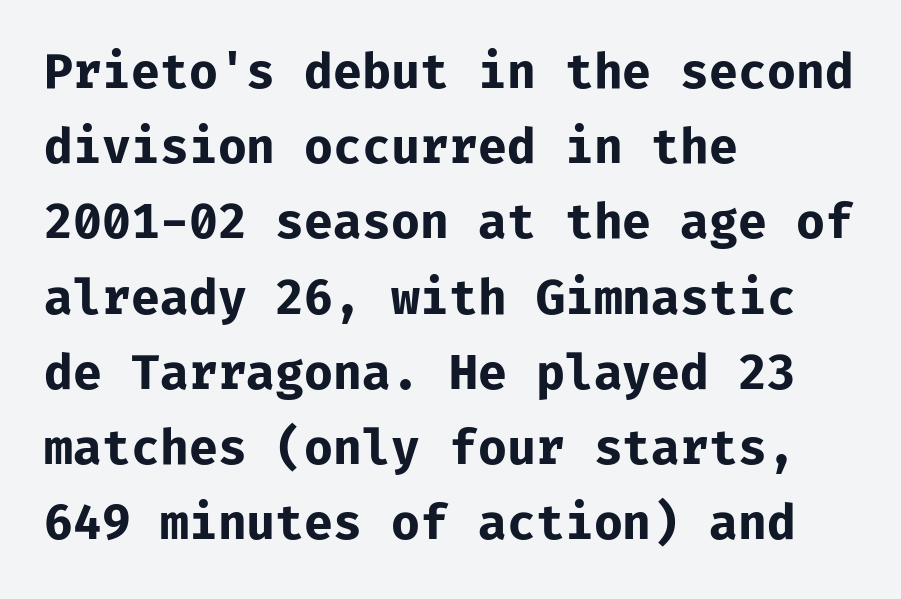
{"serif": "no", "italic": "no", "bold": "yes", "weight": "bold", "width": "normal", "stroke_contrast": "low", "x_height": "medium", "monospaced": "yes", "underline": "no", "align": "left", "line_spacing": "normal", "line_spacing_ratio": 1.6, "letter_spacing": "normal", "letter_spacing_em": 0.0, "glyph_px": 47}
